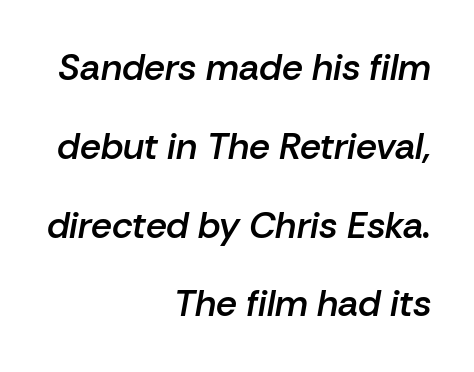
Q: Is the text bold? A: Semi-bold.
Q: Is the text italic (slanted)? A: Yes, it leans right by about 10 degrees.
Q: Is the text underlined? A: No.
Q: How is the paragraph aligned? A: Right-aligned.
Q: Is the spacing between letters normal or unusually wide? A: Normal.
Q: Is the spacing between lines tight, normal or loose? A: Loose.
Q: Width (condensed, normal, or wide)? A: Normal.
Q: Stroke contrast? A: Low.
Q: x-height? A: Medium.
Q: Monospaced? A: No.
